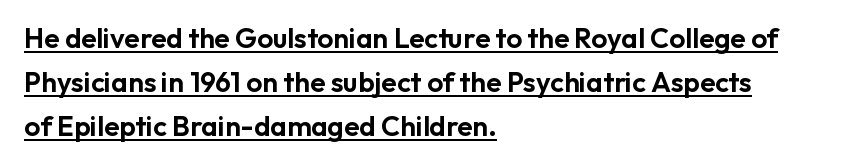
The image shows 28 px sans-serif type, upright; set left-aligned, normal line spacing (1.58x), normal letter spacing, underlined; low stroke contrast and a medium x-height.
